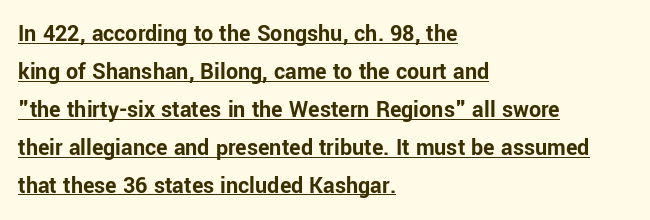
The gaps between neighbouring characters are ordinary and unremarkable. Rendered with straight, roman letterforms. The rag falls on the right side of this text block. Strokes here are thick enough to call this a true bold. Every word sits above its own underline. A typesetter would call this leading conventional body-copy spacing.
